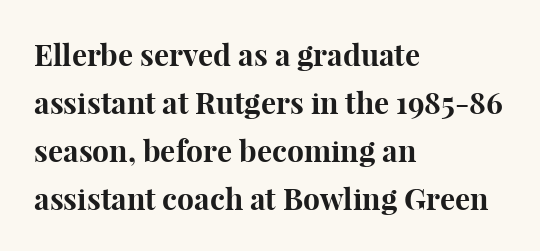
The image shows 30 px bold serif type, upright; set left-aligned, normal line spacing (1.6x), normal letter spacing, not underlined; high stroke contrast and a medium x-height.
